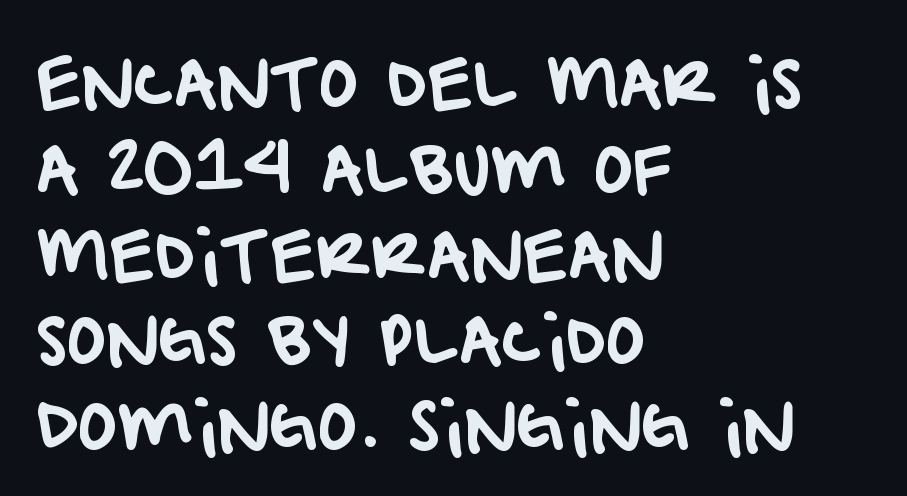
Whoever set this chose a conventional vertical rhythm. These lines are composed in type without serifs. This sample has the flowing, uneven cadence of proportional lettering. The lines are quadded left.
